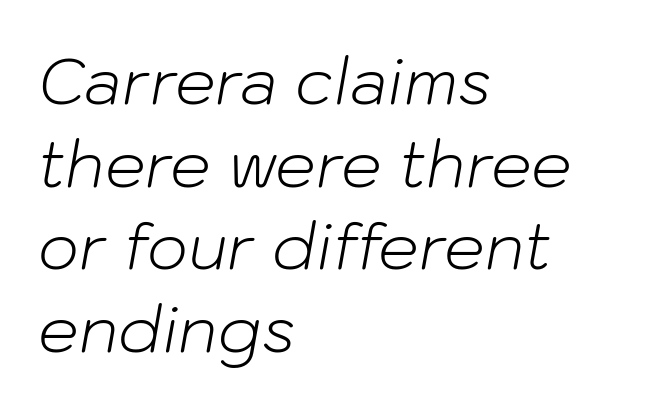
{"italic": "yes", "lean": "right", "slant_degrees": 10, "bold": "no", "weight": "light", "width": "normal", "stroke_contrast": "low", "x_height": "medium", "monospaced": "no", "underline": "no", "align": "left", "line_spacing": "normal", "line_spacing_ratio": 1.29, "letter_spacing": "normal", "letter_spacing_em": 0.0, "glyph_px": 64}
